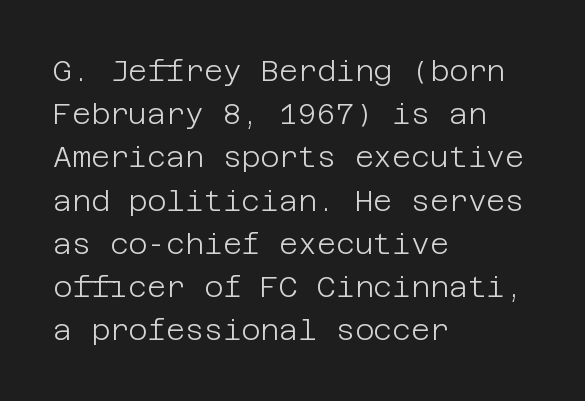
Compared with typical paragraphs, the rows here are spaced about the same. Unmarked baselines from the first word to the last. Look at the bottom of the vertical strokes: they stop flat, with no serifs. Notice how the stems are strictly vertical — no italics here. No extra tracking has been applied to these lines. Weight class: somewhere from thin through regular.
